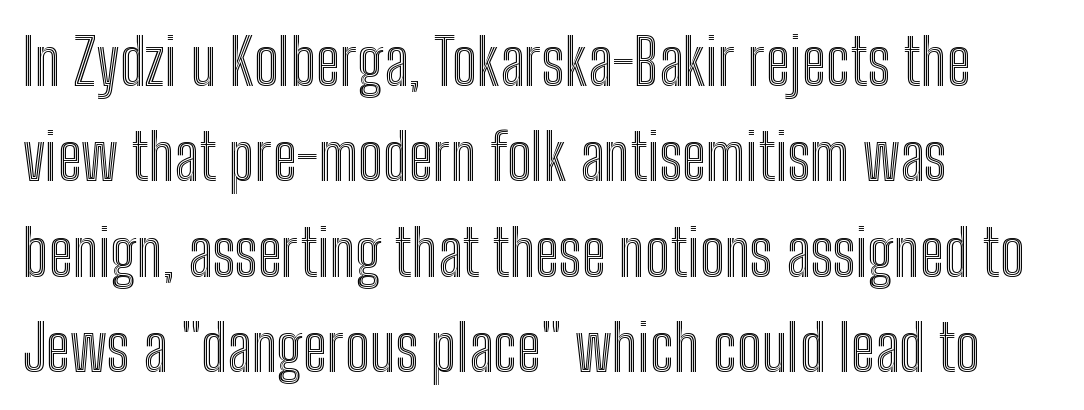
{"italic": "no", "width": "condensed", "x_height": "medium", "monospaced": "no", "underline": "no", "align": "left", "line_spacing": "normal", "line_spacing_ratio": 1.49, "letter_spacing": "normal", "letter_spacing_em": 0.0, "glyph_px": 64}
